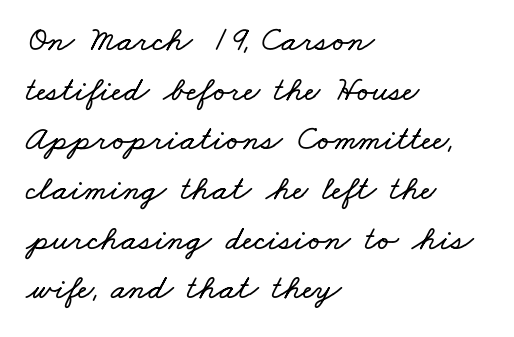
{"width": "wide", "stroke_contrast": "low", "x_height": "small", "monospaced": "no", "underline": "no", "align": "left", "line_spacing": "normal", "line_spacing_ratio": 1.42, "letter_spacing": "normal", "letter_spacing_em": 0.0, "glyph_px": 35}
